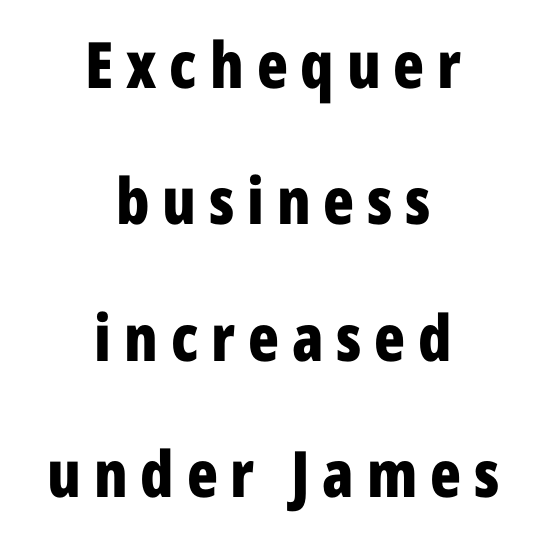
{"serif": "no", "italic": "no", "bold": "yes", "weight": "bold", "width": "condensed", "stroke_contrast": "low", "x_height": "medium", "monospaced": "no", "underline": "no", "align": "center", "line_spacing": "loose", "line_spacing_ratio": 2.13, "letter_spacing": "wide", "letter_spacing_em": 0.2, "glyph_px": 64}
